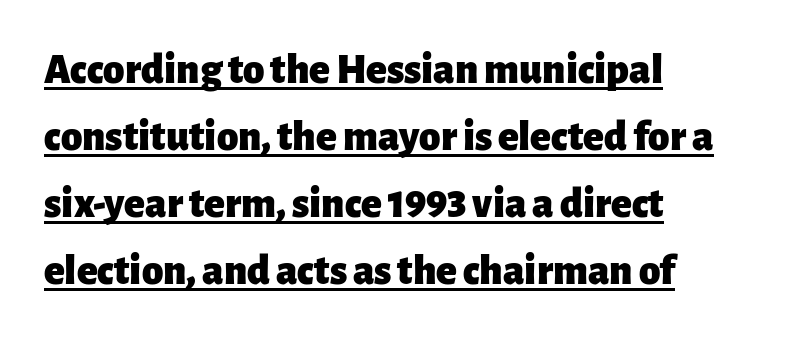
The image shows 43 px heavy sans-serif type, upright; set left-aligned, normal line spacing (1.56x), normal letter spacing, underlined; low stroke contrast and a medium x-height.
